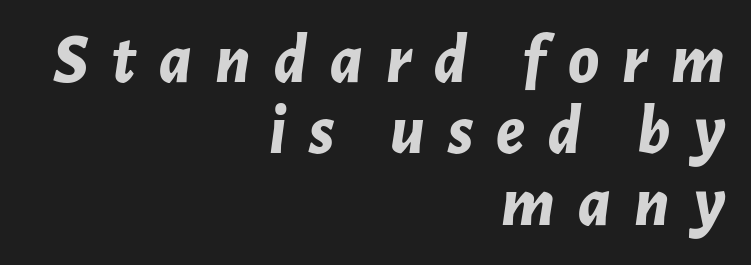
{"italic": "yes", "lean": "right", "slant_degrees": 7, "bold": "yes", "weight": "bold", "width": "normal", "stroke_contrast": "low", "x_height": "medium", "monospaced": "no", "underline": "no", "align": "right", "line_spacing": "tight", "line_spacing_ratio": 1.02, "letter_spacing": "wide", "letter_spacing_em": 0.33, "glyph_px": 70}
